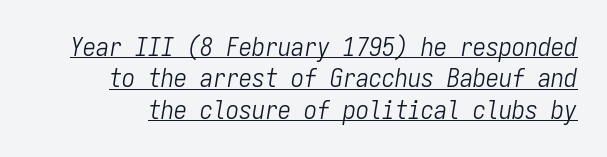
The image shows 26 px text type, italic (leaning right); set line spacing 1.21x, normal letter spacing, underlined.
